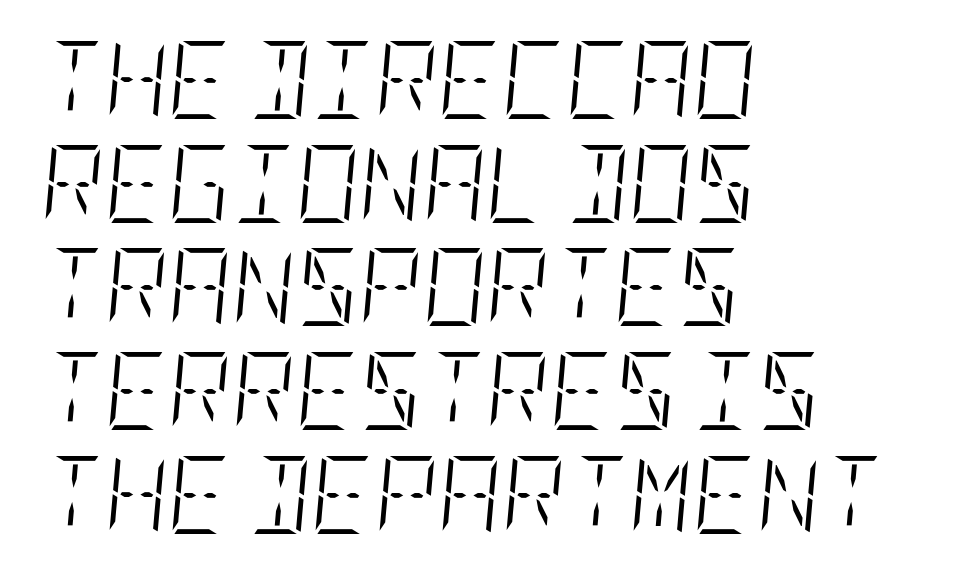
{"italic": "yes", "lean": "right", "slant_degrees": 5, "bold": "no", "weight": "light", "width": "condensed", "stroke_contrast": "low", "x_height": "large", "underline": "no", "align": "left", "line_spacing": "normal", "line_spacing_ratio": 1.33, "letter_spacing": "normal", "letter_spacing_em": 0.0, "glyph_px": 78}
